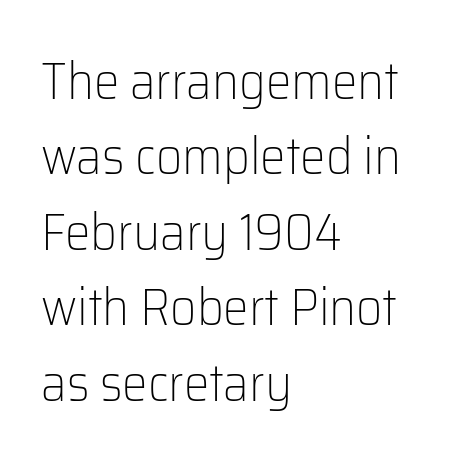
It's the straight-up-and-down kind of type. Layout note: lines flush left. The typesetting does not lean heavy: it is not bold. One glance says typical: line gaps are just what's usual. Standard letterfit; no display-style spreading of the glyphs. A bare baseline throughout the passage.
